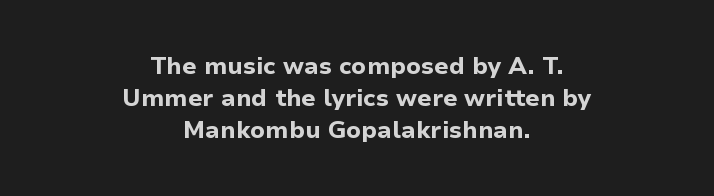
{"italic": "no", "bold": "yes", "underline": "no", "align": "center", "line_spacing": "normal", "line_spacing_ratio": 1.33, "letter_spacing": "normal", "letter_spacing_em": 0.0, "glyph_px": 24}
